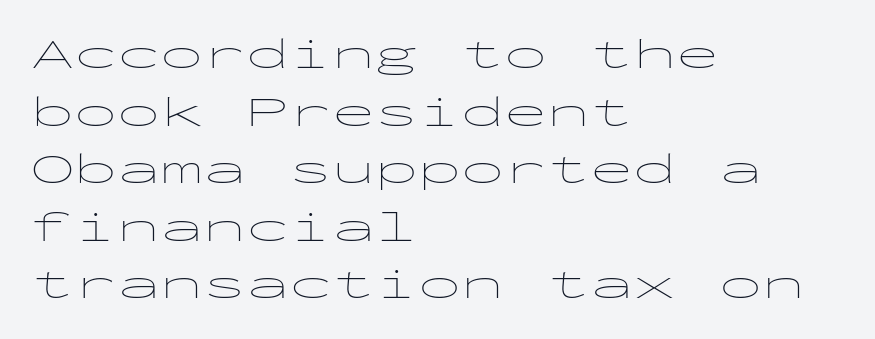
The image shows 43 px thin, wide sans-serif type, upright, monospaced; set left-aligned, normal line spacing (1.34x), normal letter spacing, not underlined; low stroke contrast and a medium x-height.
